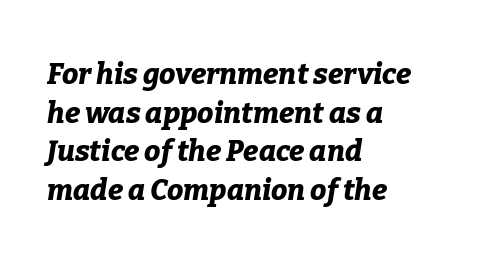
{"italic": "yes", "lean": "right", "slant_degrees": 9, "bold": "yes", "weight": "bold", "width": "normal", "stroke_contrast": "low", "x_height": "medium", "monospaced": "no", "underline": "no", "align": "left", "line_spacing": "normal", "line_spacing_ratio": 1.33, "letter_spacing": "normal", "letter_spacing_em": 0.0, "glyph_px": 29}
